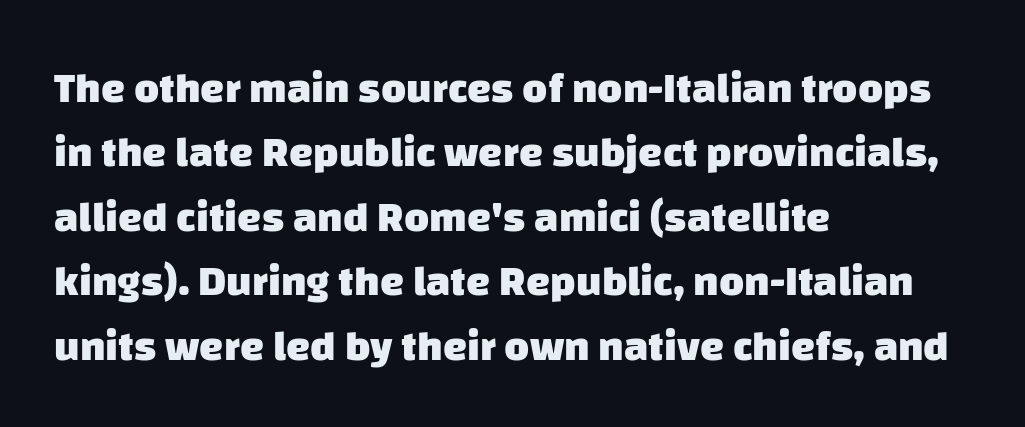
The image shows 43 px heavy sans-serif type; set left-aligned, normal line spacing (1.5x), normal letter spacing, not underlined; low stroke contrast and a large x-height.
